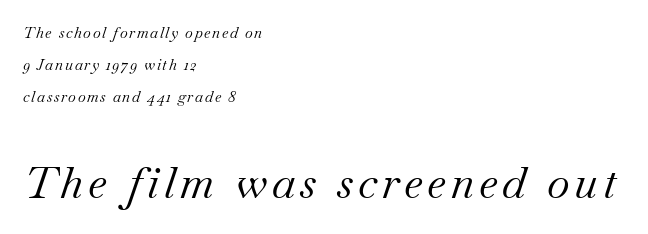
The image shows 44 px regular-weight serif type, italic (leaning right); set left-aligned, loose line spacing (2.12x), not underlined; the second (bottom) block is 2.93x larger; medium stroke contrast and a small x-height.
